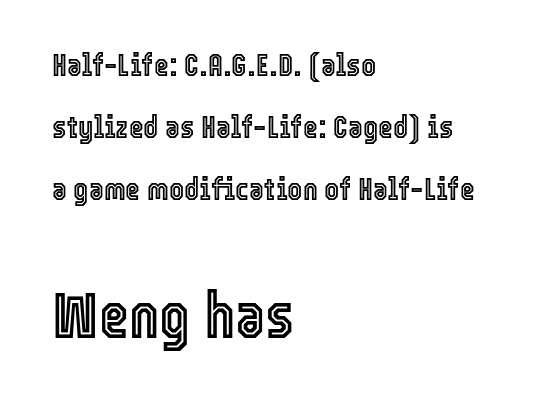
{"italic": "no", "width": "condensed", "x_height": "medium", "monospaced": "no", "underline": "no", "align": "left", "line_spacing": "loose", "line_spacing_ratio": 1.93, "letter_spacing": "normal", "letter_spacing_em": 0.0, "larger_block": "second", "size_ratio": 2.03, "glyph_px": 65}
